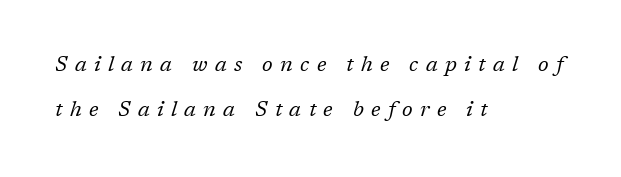
The image shows 21 px text type, italic (leaning right); set left-aligned, loose line spacing (2.13x), unusually wide letter spacing (+0.35 em), not underlined.
